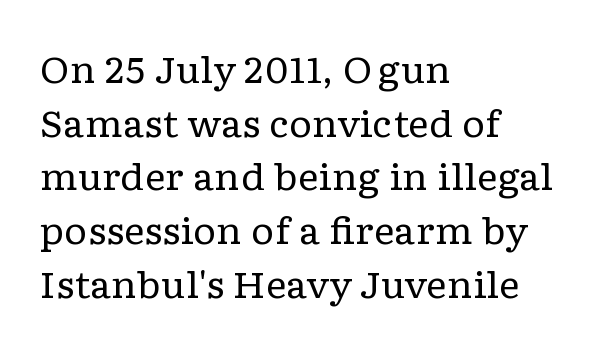
The image shows 36 px regular-weight, wide serif type, upright; set left-aligned, normal line spacing (1.49x), normal letter spacing, not underlined; low stroke contrast and a medium x-height.
